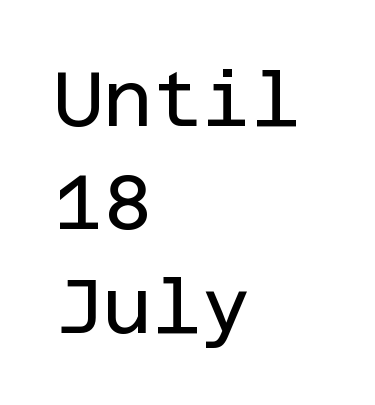
{"serif": "no", "italic": "no", "bold": "no", "weight": "regular", "width": "normal", "stroke_contrast": "low", "x_height": "large", "underline": "no", "align": "left", "line_spacing": "normal", "line_spacing_ratio": 1.36, "letter_spacing": "normal", "letter_spacing_em": 0.0, "glyph_px": 76}
